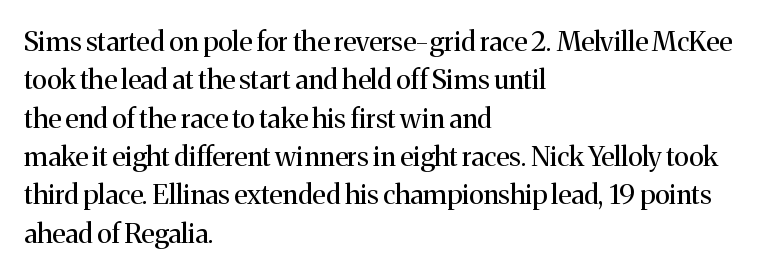
Every row of glyphs begins at an identical x-position on the left. A roman cut, with each character standing at attention. Does the leading feel generous? No, just average. The tracking reads as untouched default to a designer's eye.
